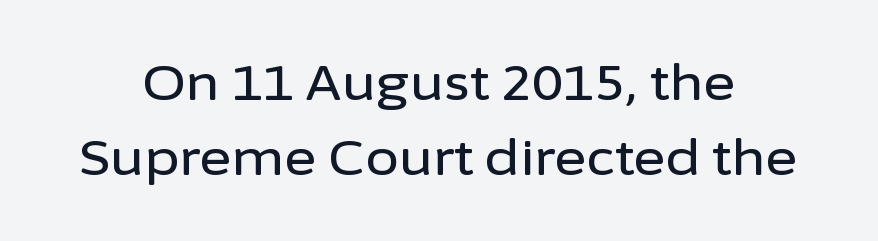
Q: Is the text italic (slanted)? A: No, it is upright.
Q: Is the typeface a serif or a sans-serif typeface? A: Sans-serif.
Q: Is the text underlined? A: No.
Q: How is the paragraph aligned? A: Centered.
Q: Is the spacing between letters normal or unusually wide? A: Normal.
Q: Is the spacing between lines tight, normal or loose? A: Normal.
Q: Width (condensed, normal, or wide)? A: Normal.
Q: Stroke contrast? A: Low.
Q: x-height? A: Medium.
Q: Monospaced? A: No.
